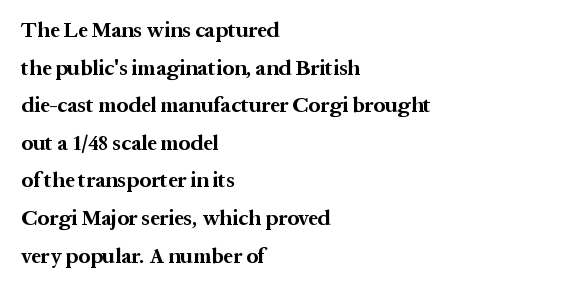
Q: Is the text bold? A: Yes.
Q: Is the text italic (slanted)? A: No, it is upright.
Q: Is the text underlined? A: No.
Q: How is the paragraph aligned? A: Left-aligned.
Q: Is the spacing between letters normal or unusually wide? A: Normal.
